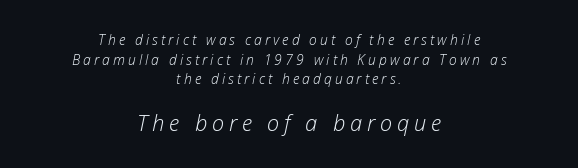
The typeface has the unassuming heft of standard copy or less. Is the type slanted? Yes — the strokes lean at a clear angle. This layout puts the modest block above and the oversized block below. Spacing between characters has been opened up far beyond the box default.
